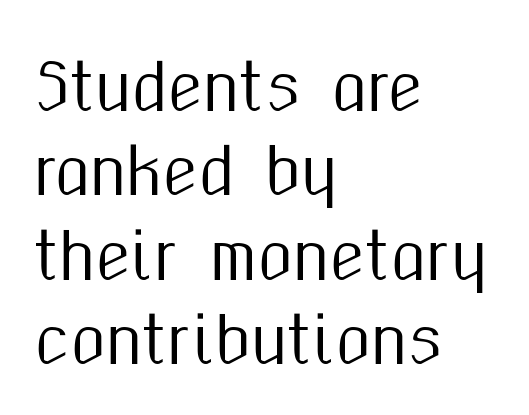
The image shows 64 px condensed sans-serif type, upright; set left-aligned, normal line spacing (1.32x), normal letter spacing, not underlined; medium stroke contrast and a medium x-height.
